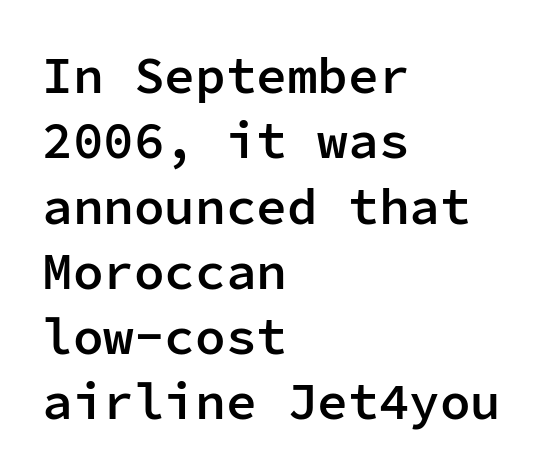
{"serif": "no", "italic": "no", "bold": "semi", "weight": "semibold", "width": "normal", "stroke_contrast": "low", "x_height": "medium", "monospaced": "yes", "underline": "no", "align": "left", "line_spacing": "normal", "line_spacing_ratio": 1.28, "letter_spacing": "normal", "letter_spacing_em": 0.0, "glyph_px": 51}
